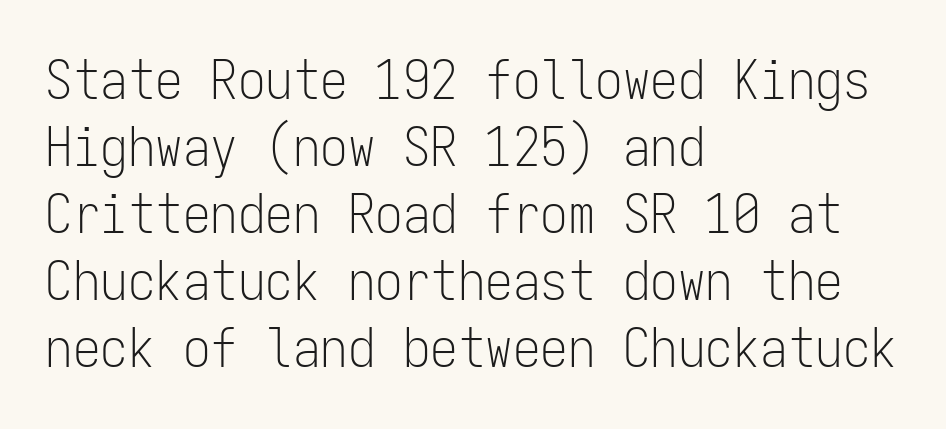
The image shows 55 px light, condensed sans-serif type, upright, monospaced; set left-aligned, line spacing 1.22x, normal letter spacing, not underlined; low stroke contrast and a medium x-height.
